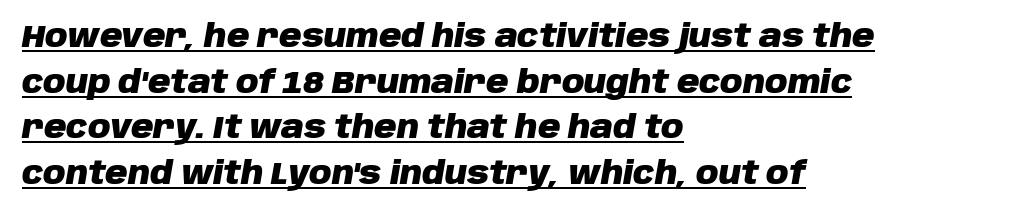
Q: Is the text bold? A: Yes.
Q: Is the text italic (slanted)? A: Yes, it leans right by about 10 degrees.
Q: Is the text underlined? A: Yes.
Q: How is the paragraph aligned? A: Left-aligned.
Q: Is the spacing between letters normal or unusually wide? A: Normal.
Q: Is the spacing between lines tight, normal or loose? A: Normal.
Q: Width (condensed, normal, or wide)? A: Normal.
Q: Stroke contrast? A: Low.
Q: x-height? A: Large.
Q: Monospaced? A: No.
